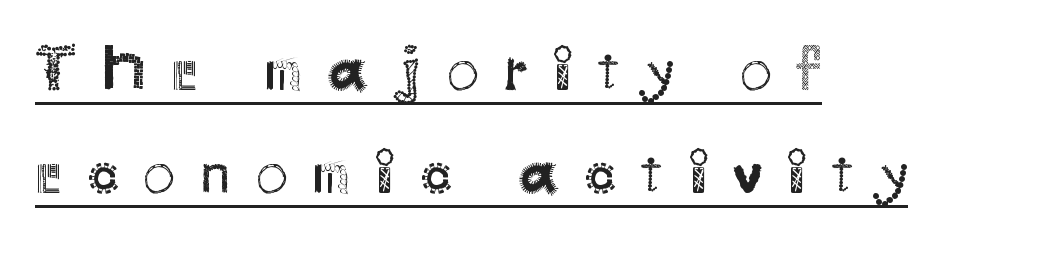
When letters stand straight like this, we call the style roman or upright. No extra ink here — the face is not bold. All the whitespace from short lines collects on the right. Letterform terminals end flat and unadorned throughout the passage. Decoration check: the copy is underlined. Spacing between characters has been opened up far beyond the box default.
